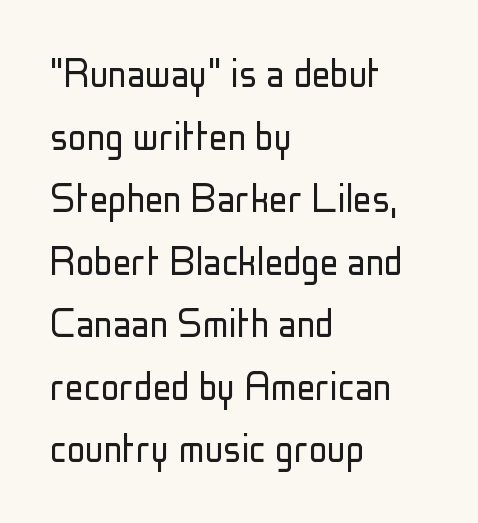
{"serif": "no", "italic": "no", "bold": "no", "weight": "light", "width": "condensed", "stroke_contrast": "low", "x_height": "medium", "monospaced": "no", "underline": "no", "align": "left", "line_spacing": "normal", "line_spacing_ratio": 1.36, "letter_spacing": "normal", "letter_spacing_em": 0.0, "glyph_px": 46}
